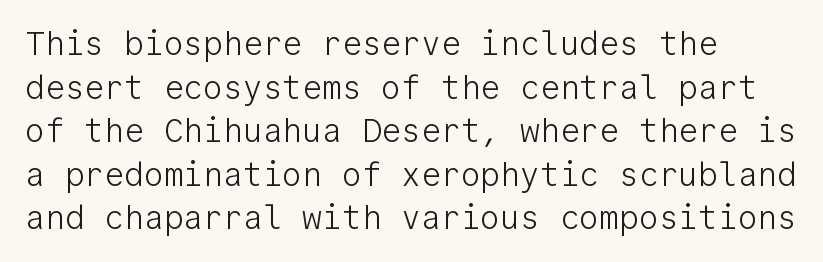
{"serif": "no", "italic": "no", "bold": "no", "weight": "light", "width": "normal", "stroke_contrast": "low", "x_height": "medium", "monospaced": "yes", "underline": "no", "align": "left", "line_spacing": "normal", "line_spacing_ratio": 1.32, "letter_spacing": "normal", "letter_spacing_em": 0.0, "glyph_px": 33}
